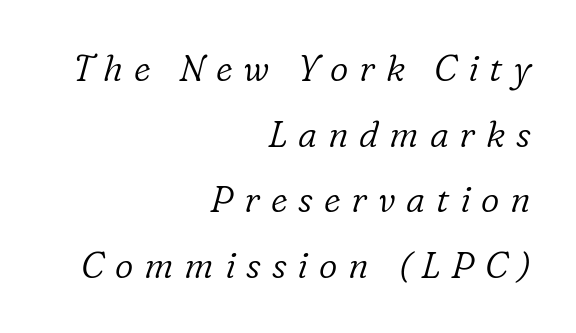
The image shows 36 px light serif type, italic (leaning right); set right-aligned, line spacing 1.82x, unusually wide letter spacing (+0.3 em), not underlined; low stroke contrast and a medium x-height.
